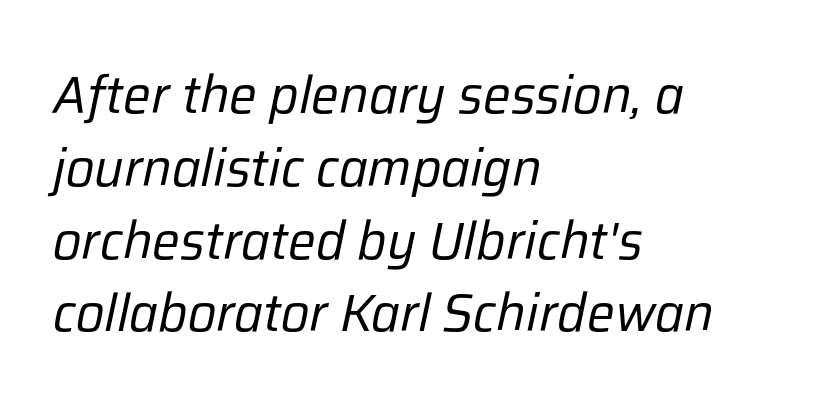
The image shows 52 px regular-weight type, italic (leaning right); set left-aligned, normal line spacing (1.4x), normal letter spacing, not underlined; low stroke contrast and a medium x-height.
